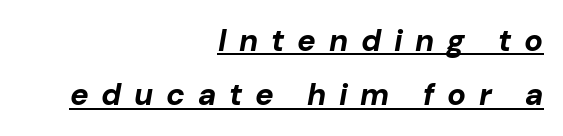
The image shows 31 px bold type, italic (leaning right); set right-aligned, line spacing 1.75x, unusually wide letter spacing (+0.41 em), underlined; low stroke contrast and a medium x-height.
